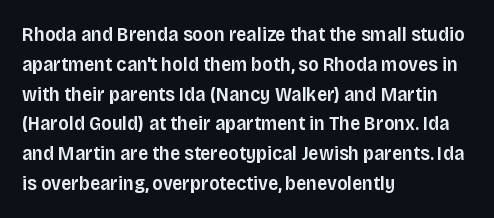
The image shows 20 px text type, upright; set left-aligned, normal line spacing (1.49x), normal letter spacing, not underlined.
